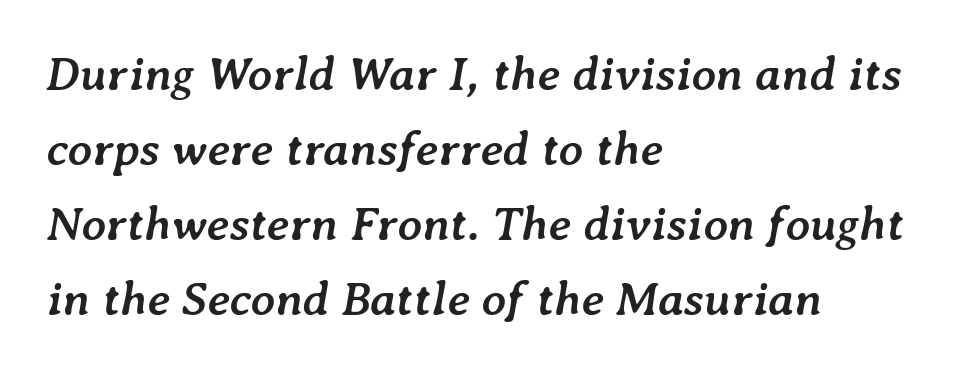
Q: Is the text bold? A: Yes.
Q: Is the text italic (slanted)? A: Yes, it leans right by about 7 degrees.
Q: Is the text underlined? A: No.
Q: How is the paragraph aligned? A: Left-aligned.
Q: Is the spacing between letters normal or unusually wide? A: Normal.
Q: Is the spacing between lines tight, normal or loose? A: Normal.
Q: Width (condensed, normal, or wide)? A: Normal.
Q: Stroke contrast? A: Low.
Q: x-height? A: Medium.
Q: Monospaced? A: No.
